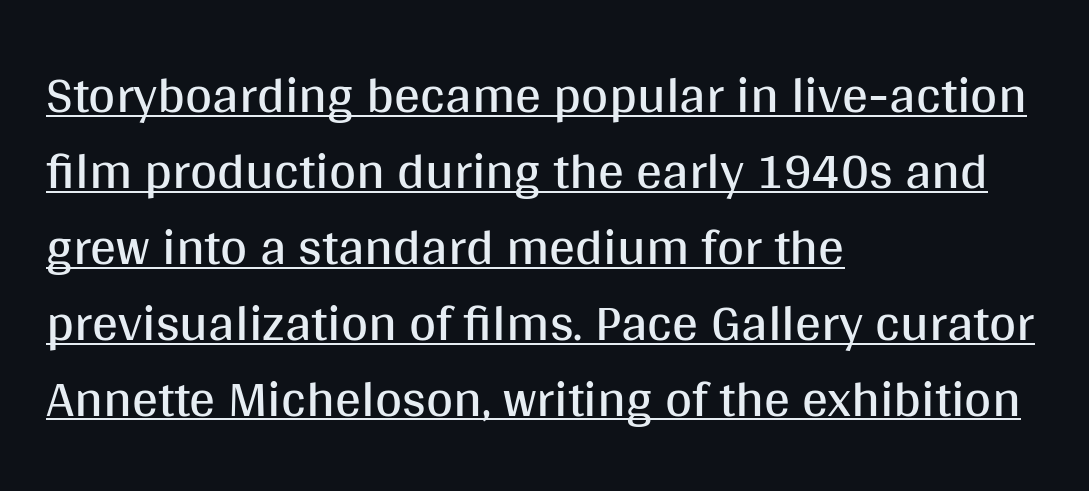
The image shows 52 px regular-weight sans-serif type, upright; set left-aligned, normal line spacing (1.46x), normal letter spacing, underlined; medium stroke contrast and a large x-height.
